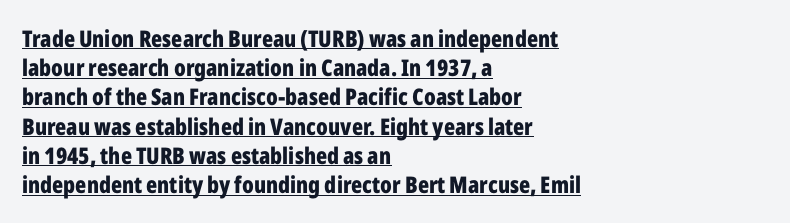
{"italic": "no", "bold": "yes", "underline": "yes", "align": "left", "line_spacing": "normal", "line_spacing_ratio": 1.27, "letter_spacing": "normal", "letter_spacing_em": 0.0, "glyph_px": 23}
